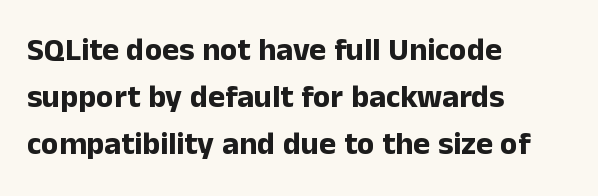
Pretty heavy lettering here — definitely bold. A typesetter would mark this as roman, not italic. Classification — sans serif. Varying glyph widths throughout — classic text-font behaviour.
